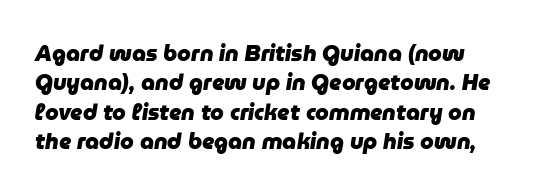
The image shows 22 px bold type, italic (leaning right); set normal line spacing (1.34x), normal letter spacing, not underlined.
